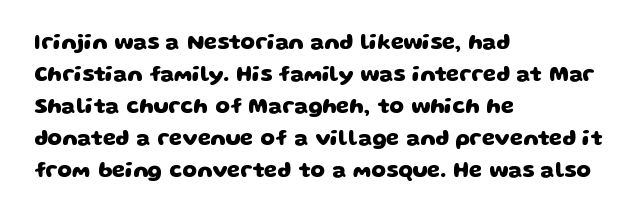
Q: Is the text bold? A: Yes.
Q: Is the text underlined? A: No.
Q: How is the paragraph aligned? A: Left-aligned.
Q: Is the spacing between letters normal or unusually wide? A: Normal.
Q: Is the spacing between lines tight, normal or loose? A: Normal.
